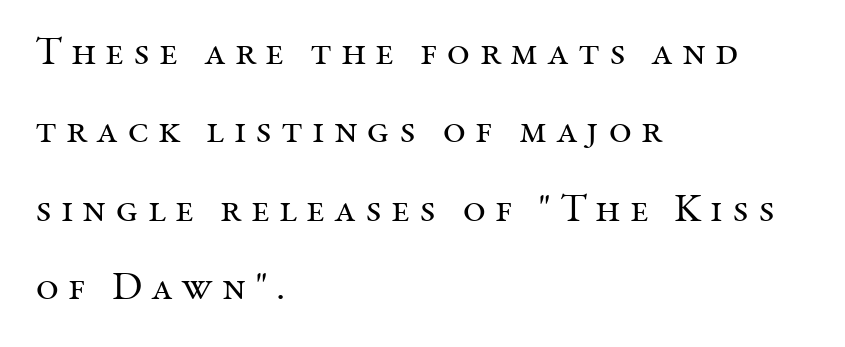
The image shows 40 px regular-weight serif type, upright; set left-aligned, loose line spacing (1.96x), unusually wide letter spacing (+0.22 em), not underlined; medium stroke contrast and a medium x-height.
